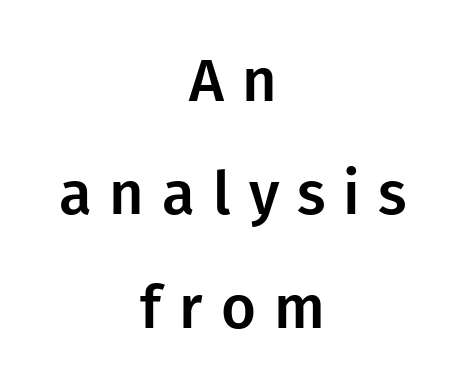
Typographically, this falls in the sans-serif category. Ordinary non-slanted type is in use. Words float on clear page, feet unadorned. The face used here is proportionally spaced, like ordinary book or web type. Teacher's note: observe the equal gaps on both sides — that is centered alignment. Honestly, the letter spacing is so wide it's the main thing you notice.
